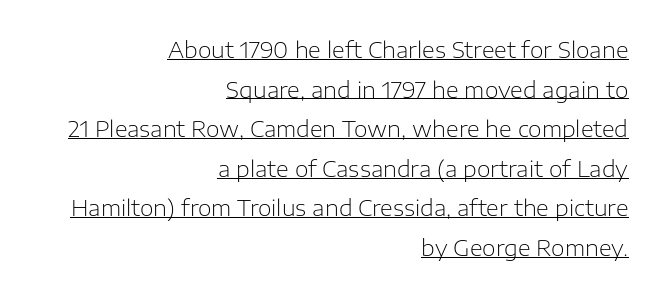
{"italic": "no", "bold": "no", "underline": "yes", "align": "right", "line_spacing_ratio": 1.8, "letter_spacing": "normal", "letter_spacing_em": 0.0, "glyph_px": 22}
